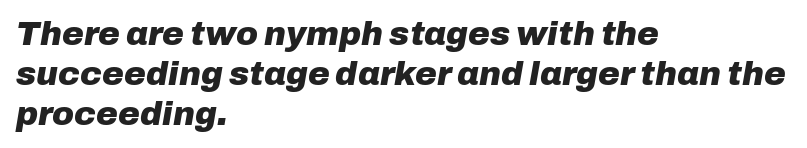
Each glyph is drawn with heavy, bold strokes. The paragraph shown leans on its left margin. Tall strokes in this sample are angled rather than plumb. Honestly, there is no underline to notice here at all.
